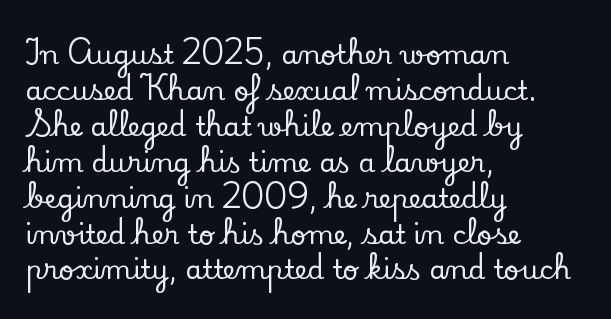
Q: Is the text italic (slanted)? A: No, it is upright.
Q: Is the text underlined? A: No.
Q: How is the paragraph aligned? A: Left-aligned.
Q: Is the spacing between letters normal or unusually wide? A: Normal.
Q: Is the spacing between lines tight, normal or loose? A: Normal.
